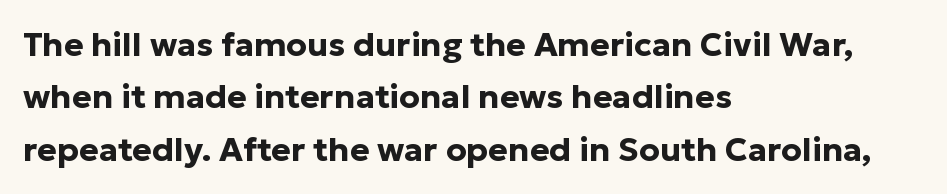
Q: Is the text bold? A: Yes.
Q: Is the text italic (slanted)? A: No, it is upright.
Q: Is the typeface a serif or a sans-serif typeface? A: Sans-serif.
Q: Is the text underlined? A: No.
Q: How is the paragraph aligned? A: Left-aligned.
Q: Is the spacing between letters normal or unusually wide? A: Normal.
Q: Is the spacing between lines tight, normal or loose? A: Normal.
Q: Width (condensed, normal, or wide)? A: Normal.
Q: Stroke contrast? A: Low.
Q: x-height? A: Medium.
Q: Monospaced? A: No.
